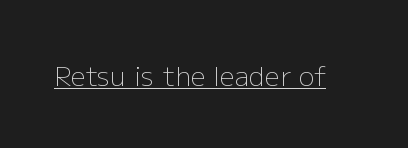
Q: Is the text bold? A: No.
Q: Is the text italic (slanted)? A: No, it is upright.
Q: Is the text underlined? A: Yes.
Q: Is the spacing between letters normal or unusually wide? A: Normal.
